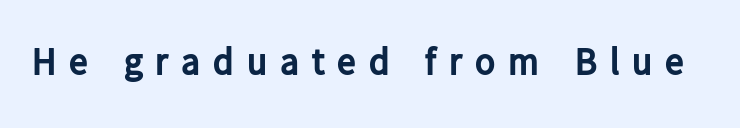
Nothing sits at the stroke ends, so this counts as sans-serif. Here the glyphs are tracked loosely, breaking word shapes into spaced letters. Honestly, there is no underline to notice here at all. The specimen reads as upright at a glance.
